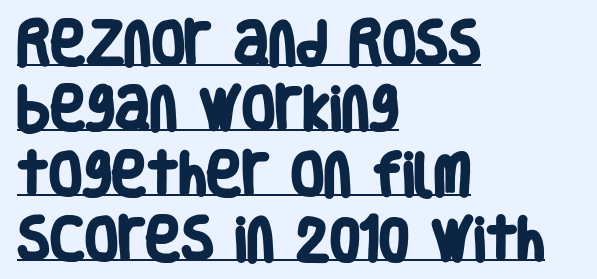
{"serif": "no", "bold": "yes", "weight": "heavy", "width": "condensed", "stroke_contrast": "low", "x_height": "large", "monospaced": "no", "underline": "yes", "align": "left", "line_spacing": "normal", "line_spacing_ratio": 1.36, "letter_spacing": "normal", "letter_spacing_em": 0.0, "glyph_px": 48}
